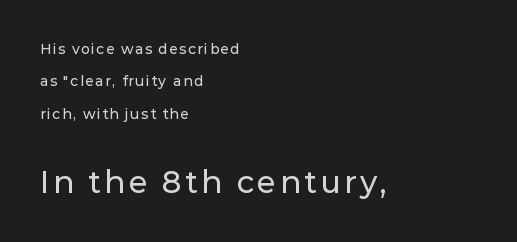
The face used here is proportionally spaced, like ordinary book or web type. The rendering shows plain stroke endings on the letterforms — a sans-serif design. Of the two passages, the one underneath uses the larger point size. The space directly below the letters is spotless. Italic: no, the glyphs are upright roman.
